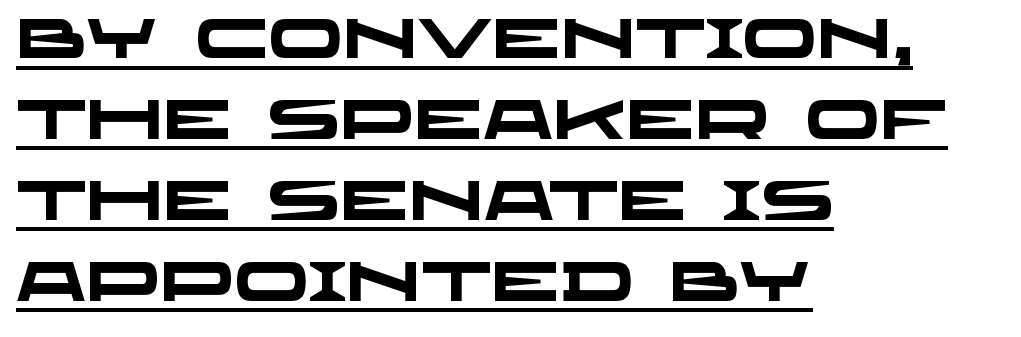
The rag falls on the right side of this text block. No feet cap the strokes, marking this as sans-serif type. Looks like regular typesetting: each glyph gets only the width it needs. The rendering uses a bold face; every stroke is thick and dark. What stands out about the letter spacing? Nothing — it is the standard amount.
